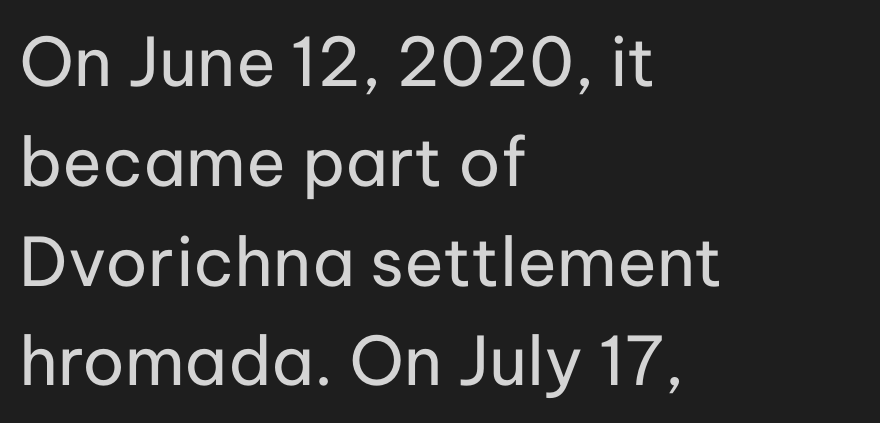
The image shows 67 px regular-weight sans-serif type, upright; set left-aligned, normal line spacing (1.49x), normal letter spacing, not underlined; low stroke contrast and a medium x-height.
